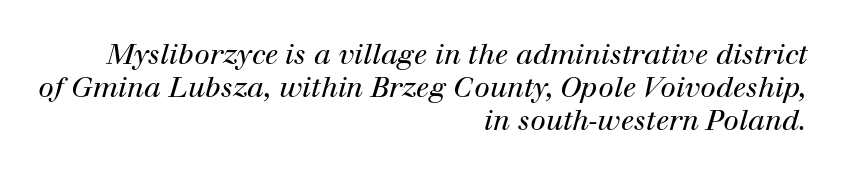
Q: Is the text bold? A: No.
Q: Is the text italic (slanted)? A: Yes, it leans right by about 12 degrees.
Q: Is the typeface a serif or a sans-serif typeface? A: Serif.
Q: Is the text underlined? A: No.
Q: How is the paragraph aligned? A: Right-aligned.
Q: Is the spacing between letters normal or unusually wide? A: Normal.
Q: Width (condensed, normal, or wide)? A: Normal.
Q: Stroke contrast? A: High.
Q: x-height? A: Medium.
Q: Monospaced? A: No.
